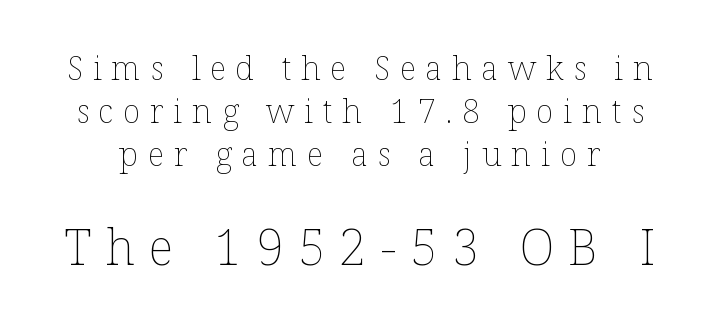
{"italic": "no", "bold": "no", "weight": "thin", "width": "normal", "stroke_contrast": "low", "x_height": "medium", "monospaced": "no", "underline": "no", "line_spacing": "normal", "line_spacing_ratio": 1.3, "letter_spacing": "wide", "letter_spacing_em": 0.29, "larger_block": "second", "size_ratio": 1.48, "glyph_px": 49}
